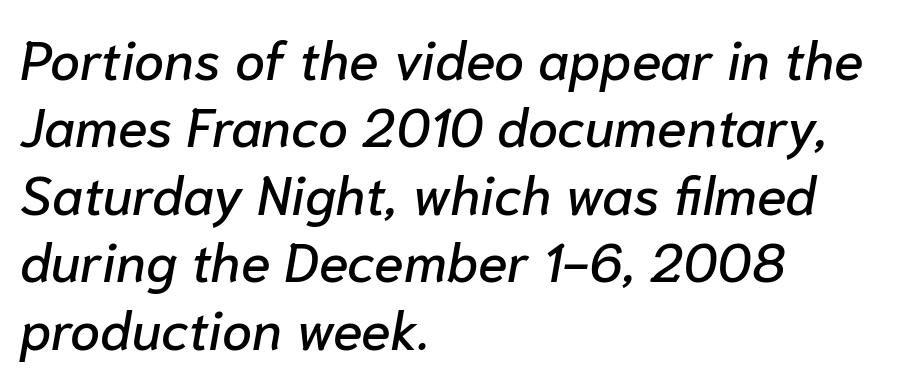
The image shows 54 px text type, italic (leaning right); set left-aligned, normal line spacing (1.25x), normal letter spacing, not underlined; low stroke contrast and a medium x-height.
